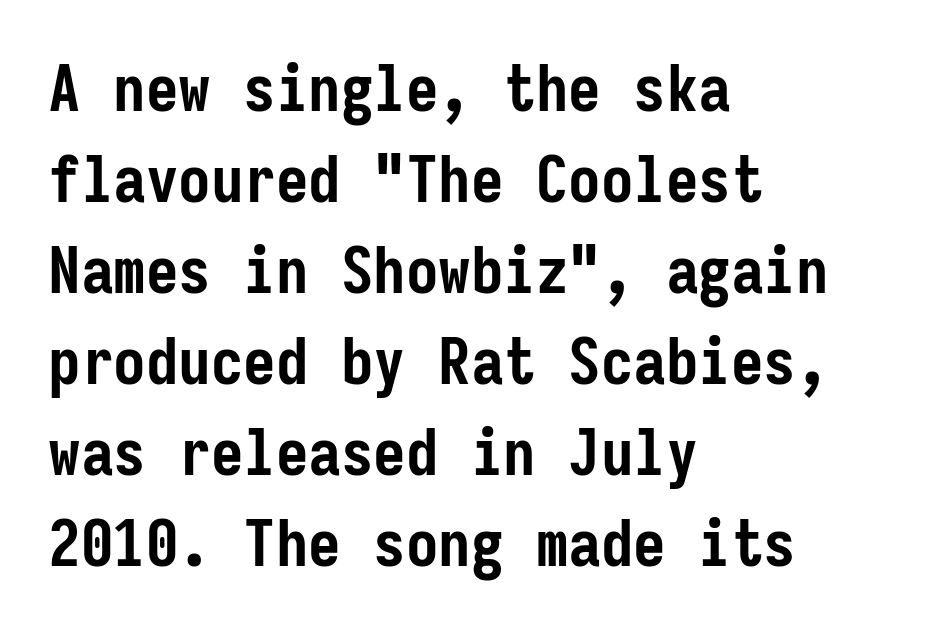
The image shows 65 px semibold, condensed sans-serif type, upright, monospaced; set left-aligned, normal line spacing (1.4x), normal letter spacing, not underlined; low stroke contrast and a medium x-height.
